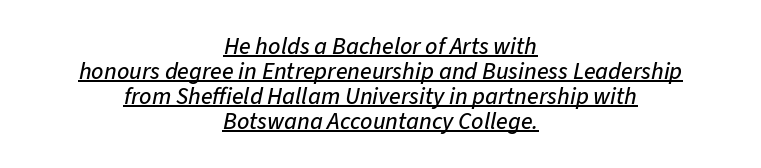
{"italic": "yes", "lean": "right", "slant_degrees": 11, "underline": "yes", "align": "center", "line_spacing": "tight", "line_spacing_ratio": 1.04, "letter_spacing": "normal", "letter_spacing_em": 0.0, "glyph_px": 24}
